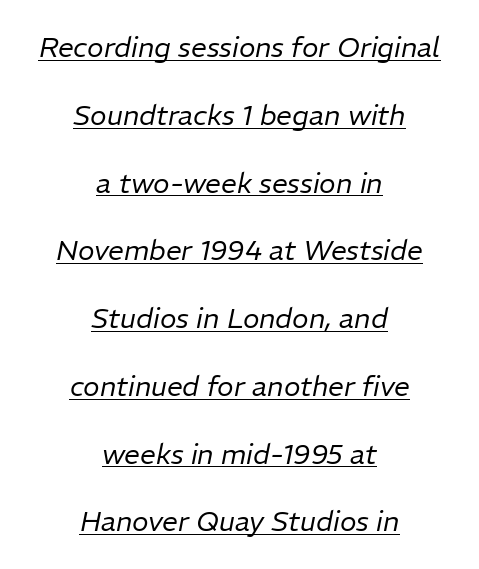
Do the characters align in a grid? No, the font is proportional. Descenders here cross a horizontal rule under the line. Each line is balanced around a shared central axis. No chunkiness to these letters — they're not bold. Quick note: interline space is abundant. Standard letterfit; no display-style spreading of the glyphs.
